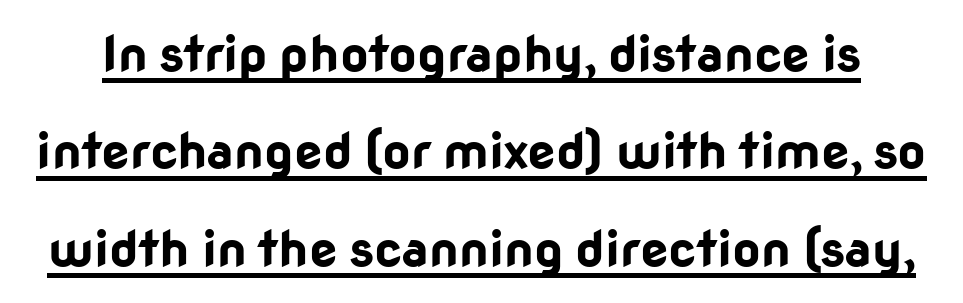
{"serif": "no", "italic": "no", "bold": "yes", "weight": "bold", "width": "normal", "stroke_contrast": "low", "x_height": "medium", "monospaced": "no", "underline": "yes", "line_spacing": "loose", "line_spacing_ratio": 1.95, "letter_spacing": "normal", "letter_spacing_em": 0.0, "glyph_px": 50}
